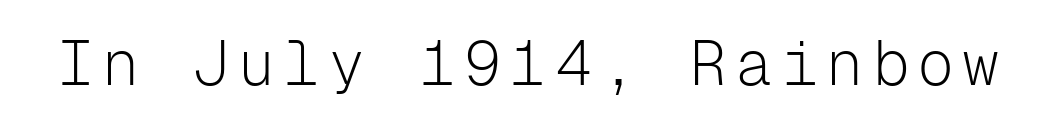
Q: Is the text bold? A: No.
Q: Is the text italic (slanted)? A: No, it is upright.
Q: Is the typeface a serif or a sans-serif typeface? A: Sans-serif.
Q: Is the text underlined? A: No.
Q: Width (condensed, normal, or wide)? A: Normal.
Q: Stroke contrast? A: Low.
Q: x-height? A: Medium.
Q: Monospaced? A: Yes.
